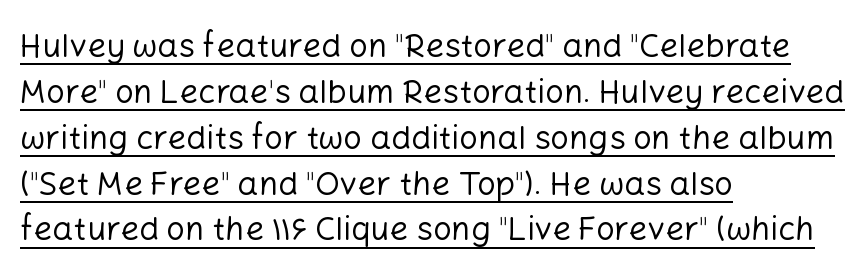
{"serif": "no", "italic": "no", "bold": "no", "weight": "regular", "width": "normal", "stroke_contrast": "low", "x_height": "medium", "monospaced": "no", "underline": "yes", "align": "left", "line_spacing": "normal", "line_spacing_ratio": 1.39, "letter_spacing": "normal", "letter_spacing_em": 0.0, "glyph_px": 33}
